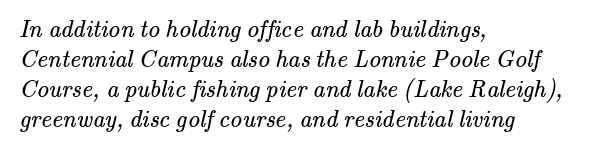
Notice how descenders clear the ascenders below comfortably — that's standard leading. The font is comparable to plain body text, perhaps lighter. Compared with a centered layout, this one pins lines to the left instead. Words float on clear page, feet unadorned. The letterforms sit shoulder to shoulder at normal distance.
